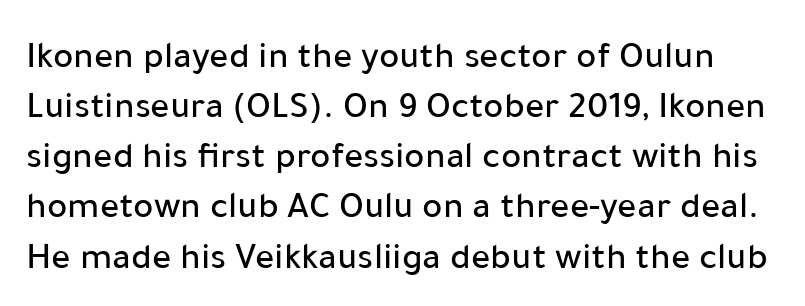
{"serif": "no", "italic": "no", "width": "normal", "stroke_contrast": "low", "x_height": "medium", "monospaced": "no", "underline": "no", "line_spacing": "normal", "line_spacing_ratio": 1.32, "letter_spacing": "normal", "letter_spacing_em": 0.0, "glyph_px": 38}
